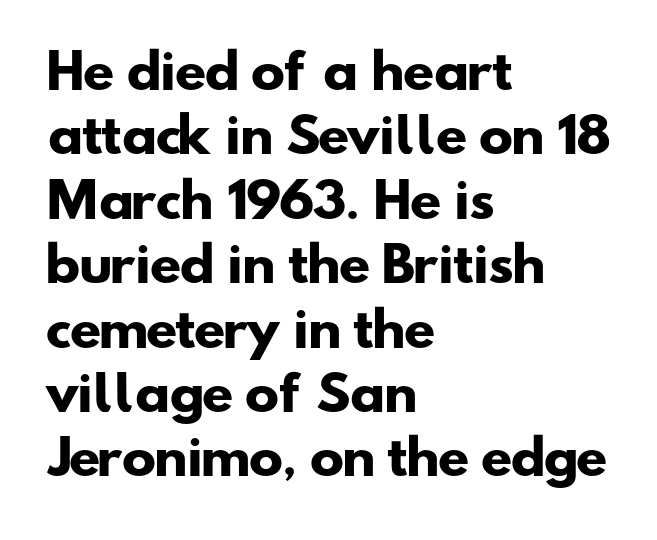
Underlining? Definitely not there. Each letter's strokes conclude bluntly, with no projecting serifs. Compared with an ordinary text face, these strokes are far heavier — a full bold. Teacher's note: observe the even left margin — that is flush-left alignment.
